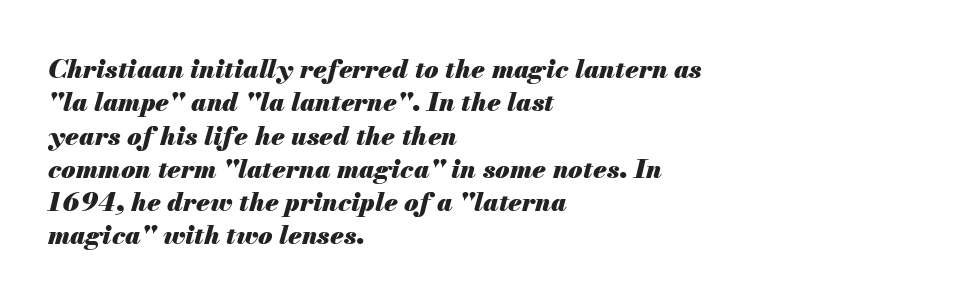
{"italic": "yes", "lean": "right", "slant_degrees": 13, "bold": "yes", "underline": "no", "align": "left", "line_spacing": "normal", "line_spacing_ratio": 1.28, "letter_spacing": "normal", "letter_spacing_em": 0.0, "glyph_px": 26}
